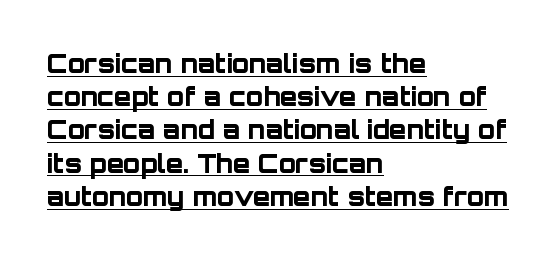
The image shows 25 px bold type, upright; set left-aligned, normal line spacing (1.33x), normal letter spacing, underlined.
